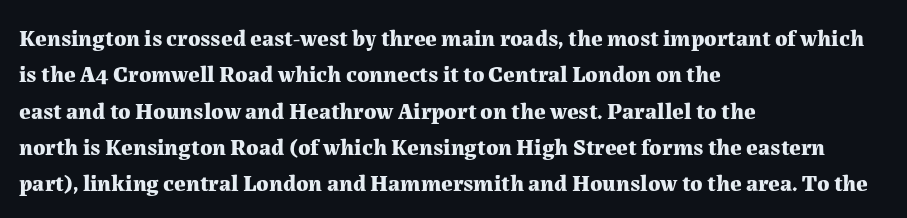
The text block is weighted toward the left margin, trailing off unevenly rightward. These lines carry a lot of weight — the face is fully bold. The letters stand upright; this is a roman face. Each row of text sits above clean, open space. This rendering leaves character spacing at its baseline value.
